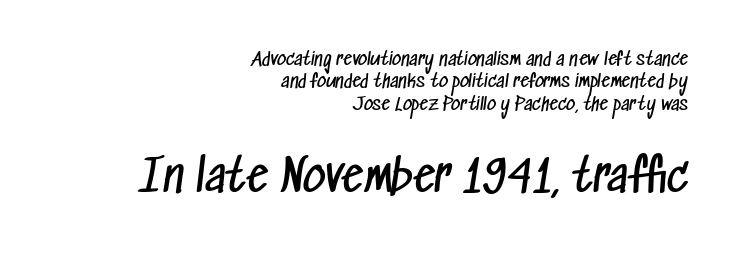
These lines are set flush right with a ragged left edge. This is not heavy type; no bold has been used. Proportional: the letters do not fall into vertical columns. The rendering keeps characters at their native spacing.
